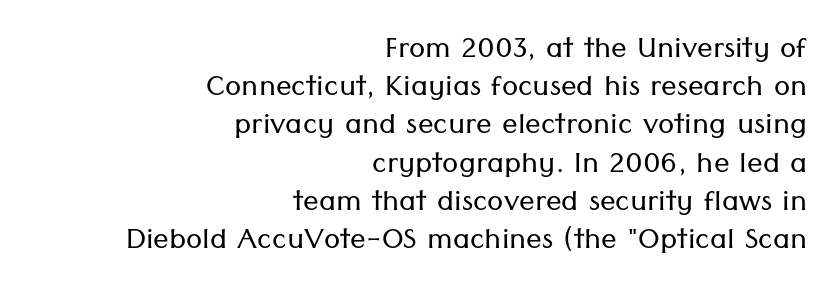
The image shows 39 px light sans-serif type, upright; set right-aligned, tight line spacing (0.98x), normal letter spacing, not underlined; low stroke contrast and a medium x-height.
